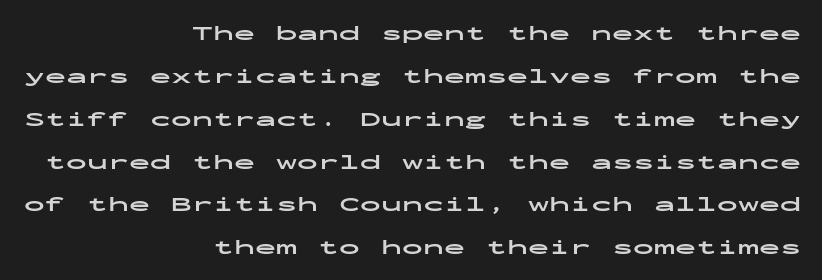
Q: Is the text bold? A: Yes.
Q: Is the text italic (slanted)? A: No, it is upright.
Q: Is the text underlined? A: No.
Q: How is the paragraph aligned? A: Right-aligned.
Q: Is the spacing between letters normal or unusually wide? A: Normal.
Q: Is the spacing between lines tight, normal or loose? A: Loose.
